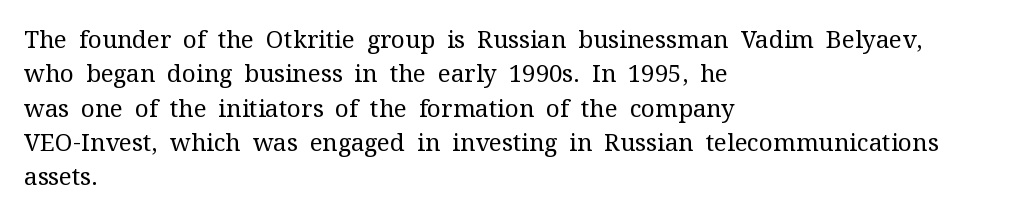
Vertical stems look standard width or narrower in stroke. Default kerning and tracking; the words read as compact shapes. These lines are set flush left with a ragged right edge. The baseline area is clear.
